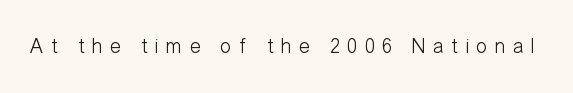
Each stroke keeps to a modest, everyday thickness or less. The letters stand upright; this is a roman face. The tracking reads as deliberately expanded to a designer's eye. Each row of text sits above clean, open space.
